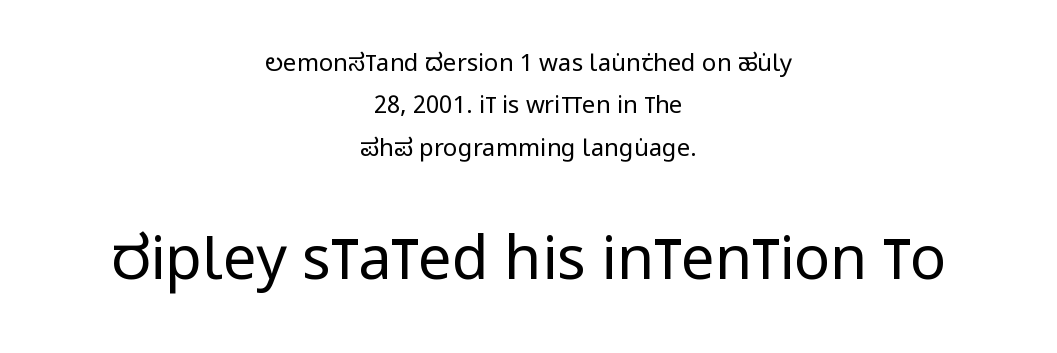
The image shows 60 px regular-weight, condensed sans-serif type, upright; set centered, line spacing 1.77x, normal letter spacing, not underlined; the second (bottom) block is 2.5x larger; low stroke contrast and a large x-height.
